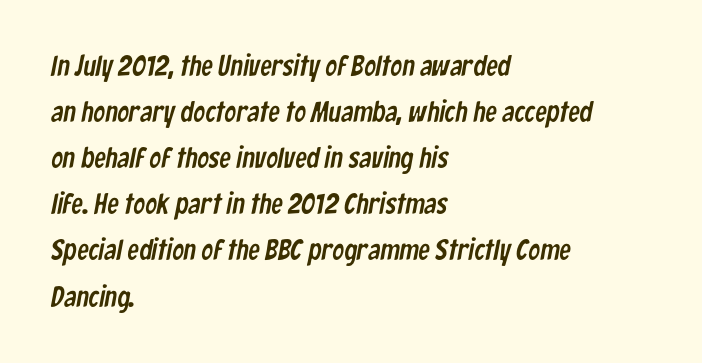
This rendering leaves character spacing at its baseline value. Layout note: lines flush left. Reading down the column, the eye jumps a familiar distance to each next line. Nobody drew a line under any word here. This sample has the flowing, uneven cadence of proportional lettering.
